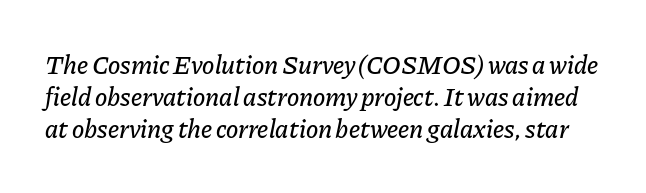
{"italic": "yes", "lean": "right", "slant_degrees": 11, "underline": "no", "line_spacing_ratio": 1.24, "letter_spacing": "normal", "letter_spacing_em": 0.0, "glyph_px": 26}
